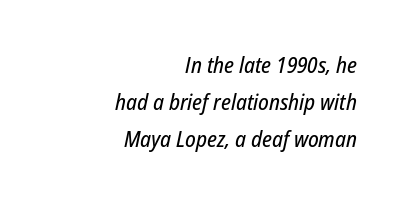
{"italic": "yes", "lean": "right", "slant_degrees": 12, "underline": "no", "align": "right", "line_spacing": "normal", "line_spacing_ratio": 1.68, "letter_spacing": "normal", "letter_spacing_em": 0.0, "glyph_px": 22}
